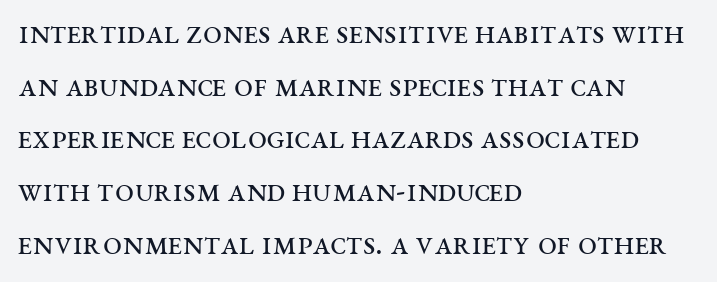
Character widths vary here, with narrow letters taking less room than wide ones. You can tell from the footed stems that serif type was used. Nothing unusual about the tracking: characters are spaced as the font intends. These lines were composed using upright roman letters. The cut favours lightness, reaching ordinary text weight at its darkest.
